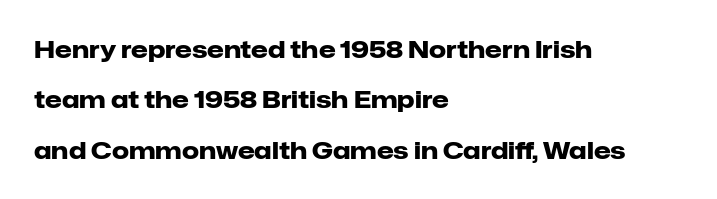
The image shows 24 px bold type, upright; set left-aligned, loose line spacing (2.1x), normal letter spacing, not underlined.
